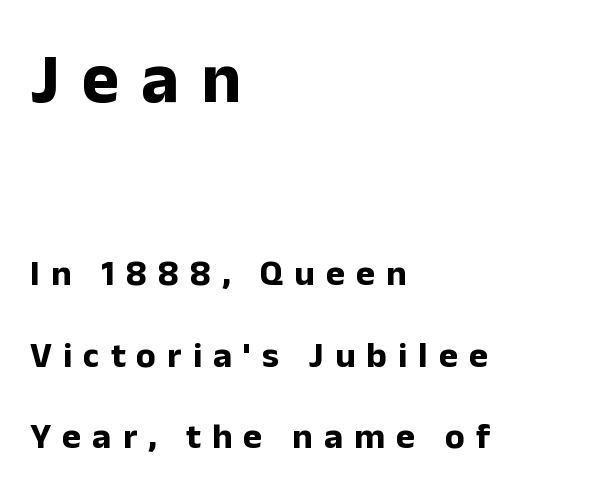
{"serif": "no", "italic": "no", "bold": "yes", "weight": "bold", "width": "normal", "stroke_contrast": "low", "x_height": "medium", "monospaced": "no", "underline": "no", "align": "left", "line_spacing": "loose", "line_spacing_ratio": 2.27, "letter_spacing": "wide", "letter_spacing_em": 0.31, "larger_block": "first", "size_ratio": 1.97, "glyph_px": 71}
